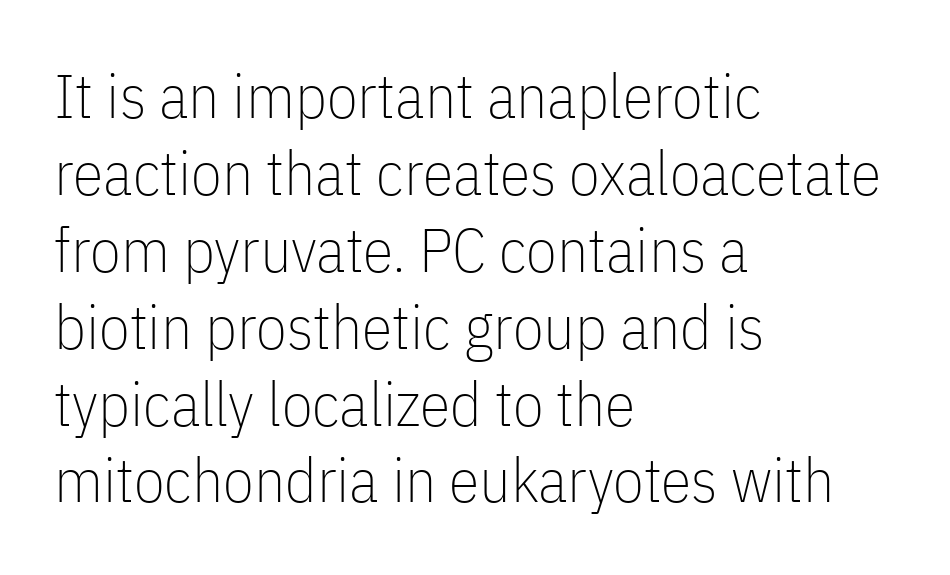
The image shows 62 px thin, condensed sans-serif type, upright; set left-aligned, line spacing 1.24x, normal letter spacing, not underlined; low stroke contrast and a medium x-height.
